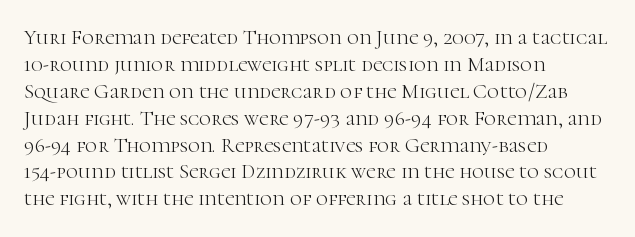
The image shows 21 px text type, upright; set left-aligned, normal line spacing (1.28x), normal letter spacing, not underlined.
